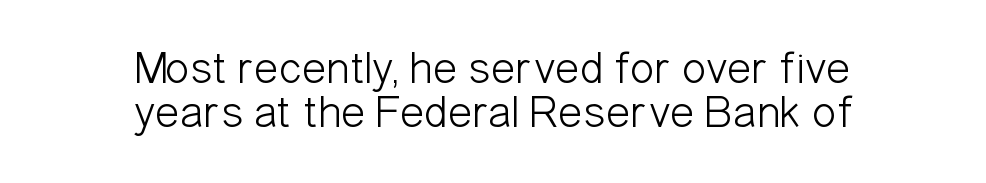
No extra ink here — the face is not bold. Do the characters align in a grid? No, the font is proportional. Beneath every word, the page is bare. To sum up the face: it is a sans, with no serifs. Does the leading feel generous? Not at all — it's pinched.
